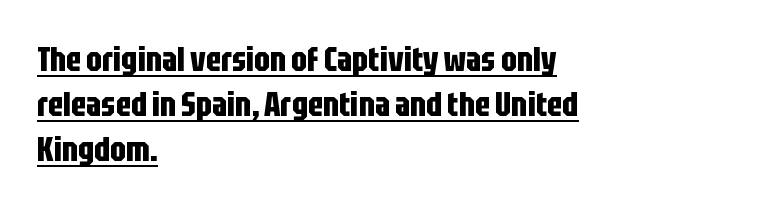
The image shows 34 px bold, condensed sans-serif type, upright; set left-aligned, normal line spacing (1.32x), normal letter spacing, underlined; low stroke contrast and a large x-height.
